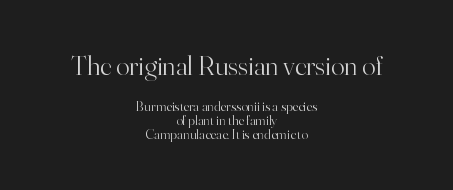
What stands out about the letter spacing? Nothing — it is the standard amount. The first block has been scaled up relative to the second. Counters stay open thanks to moderate or lighter strokes. Underlining? Definitely not there.
